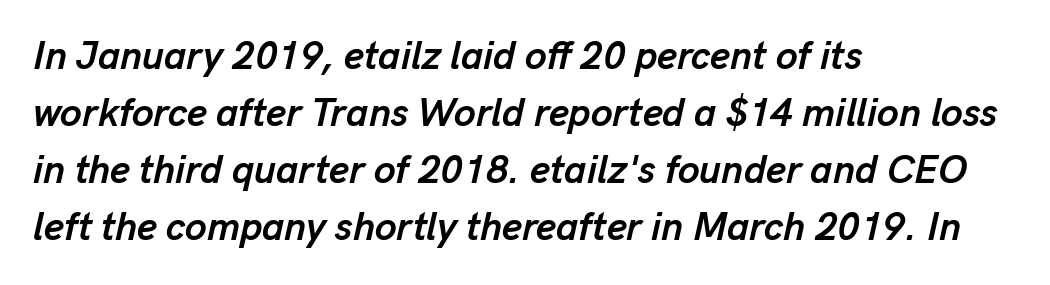
Q: Is the text bold? A: Yes.
Q: Is the text italic (slanted)? A: Yes, it leans right by about 13 degrees.
Q: Is the text underlined? A: No.
Q: How is the paragraph aligned? A: Left-aligned.
Q: Is the spacing between letters normal or unusually wide? A: Normal.
Q: Is the spacing between lines tight, normal or loose? A: Normal.
Q: Width (condensed, normal, or wide)? A: Normal.
Q: Stroke contrast? A: Low.
Q: x-height? A: Medium.
Q: Monospaced? A: No.
